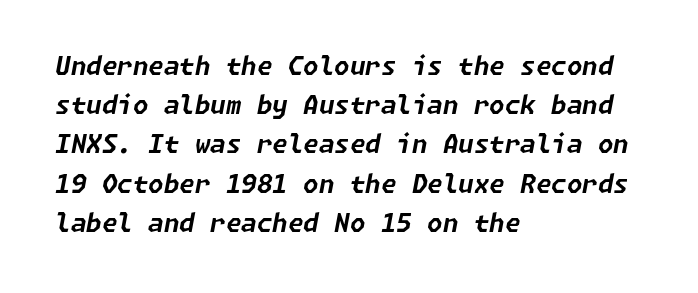
Q: Is the text bold? A: Yes.
Q: Is the text italic (slanted)? A: Yes, it leans right by about 11 degrees.
Q: Is the text underlined? A: No.
Q: How is the paragraph aligned? A: Left-aligned.
Q: Is the spacing between letters normal or unusually wide? A: Normal.
Q: Is the spacing between lines tight, normal or loose? A: Normal.
